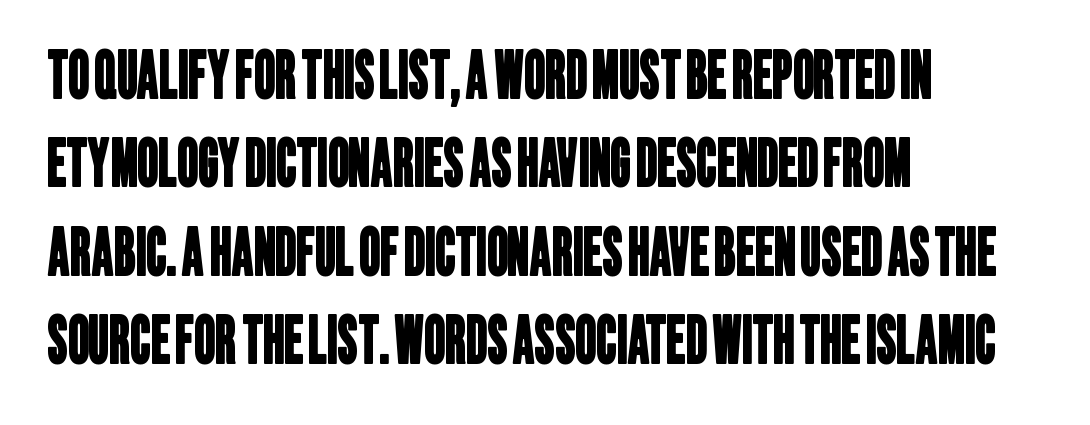
Q: Is the typeface a serif or a sans-serif typeface? A: Sans-serif.
Q: Is the text underlined? A: No.
Q: How is the paragraph aligned? A: Left-aligned.
Q: Is the spacing between letters normal or unusually wide? A: Normal.
Q: Is the spacing between lines tight, normal or loose? A: Normal.
Q: Width (condensed, normal, or wide)? A: Condensed.
Q: Stroke contrast? A: Low.
Q: x-height? A: Large.
Q: Monospaced? A: No.
